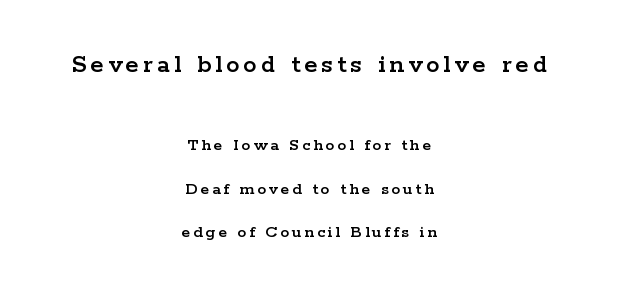
{"italic": "no", "underline": "no", "align": "center", "line_spacing": "loose", "line_spacing_ratio": 2.4, "larger_block": "first", "size_ratio": 1.5, "glyph_px": 27}
